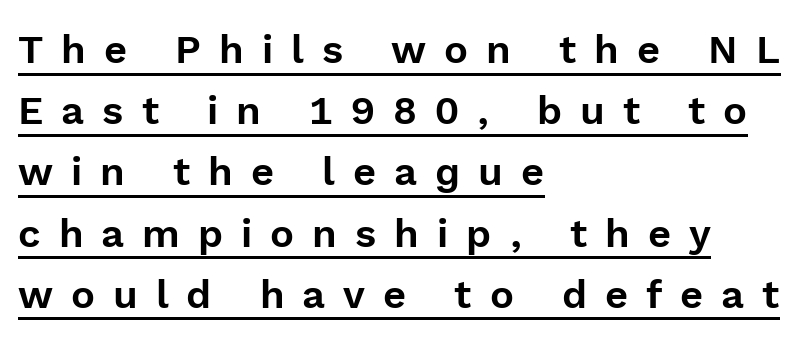
{"serif": "no", "italic": "no", "width": "normal", "x_height": "medium", "monospaced": "no", "underline": "yes", "align": "left", "line_spacing": "normal", "line_spacing_ratio": 1.53, "letter_spacing": "wide", "letter_spacing_em": 0.45, "glyph_px": 40}
